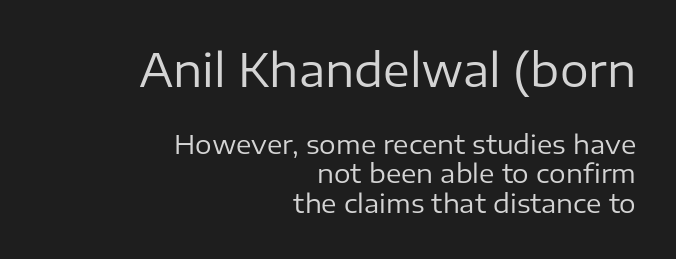
{"serif": "no", "italic": "no", "bold": "no", "weight": "regular", "width": "normal", "stroke_contrast": "low", "x_height": "medium", "monospaced": "no", "underline": "no", "align": "right", "line_spacing": "tight", "line_spacing_ratio": 1.13, "letter_spacing": "normal", "letter_spacing_em": 0.0, "larger_block": "first", "size_ratio": 1.73, "glyph_px": 45}
